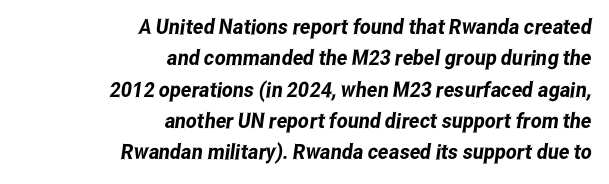
{"underline": "no", "align": "right", "line_spacing": "normal", "line_spacing_ratio": 1.49, "letter_spacing": "normal", "letter_spacing_em": 0.0, "glyph_px": 21}
